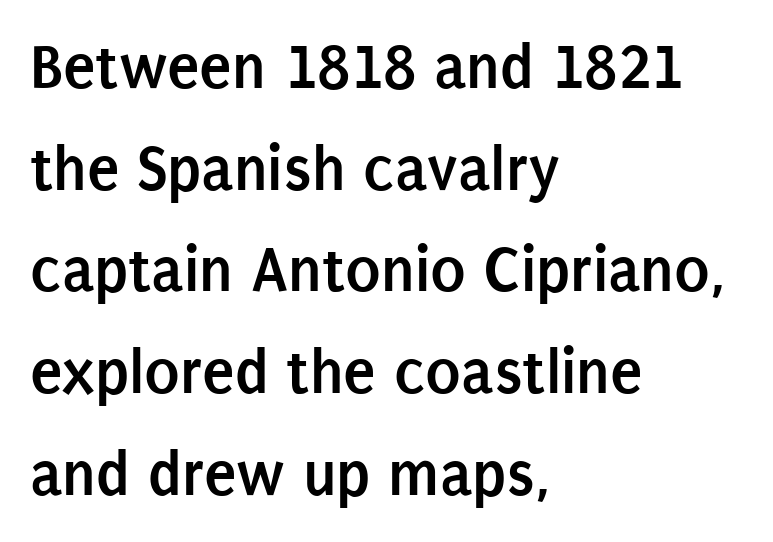
{"serif": "no", "italic": "no", "bold": "yes", "weight": "semibold", "width": "condensed", "stroke_contrast": "low", "x_height": "large", "monospaced": "no", "underline": "no", "align": "left", "line_spacing": "normal", "line_spacing_ratio": 1.54, "letter_spacing": "normal", "letter_spacing_em": 0.0, "glyph_px": 66}
